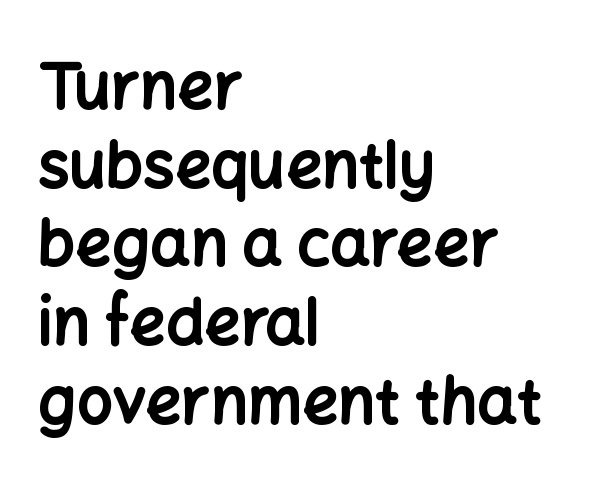
The image shows 63 px bold sans-serif type, upright; set left-aligned, normal line spacing (1.25x), normal letter spacing, not underlined; low stroke contrast and a medium x-height.
